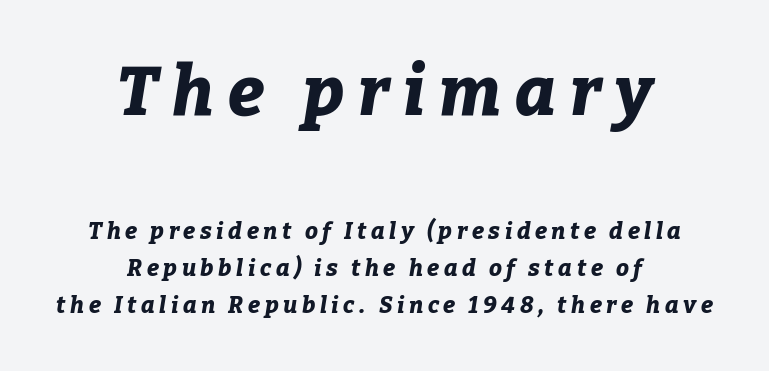
Q: Is the text bold? A: Yes.
Q: Is the text italic (slanted)? A: Yes, it leans right by about 9 degrees.
Q: Is the text underlined? A: No.
Q: How is the paragraph aligned? A: Centered.
Q: Is the spacing between letters normal or unusually wide? A: Unusually wide.
Q: Is the spacing between lines tight, normal or loose? A: Normal.
Q: Which block of text is set in a larger size, the first (top) or the second (bottom)? A: The first (top) one.
Q: Width (condensed, normal, or wide)? A: Normal.
Q: Stroke contrast? A: Low.
Q: x-height? A: Medium.
Q: Monospaced? A: No.
